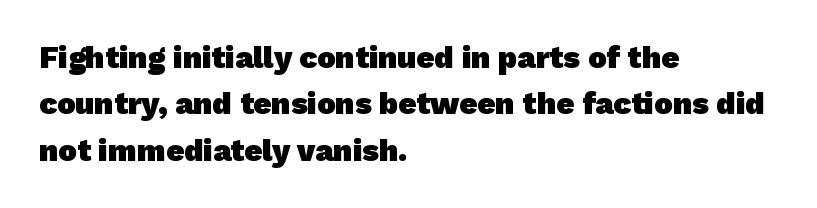
The image shows 31 px heavy sans-serif type; set left-aligned, normal line spacing (1.5x), normal letter spacing, not underlined; low stroke contrast and a medium x-height.
